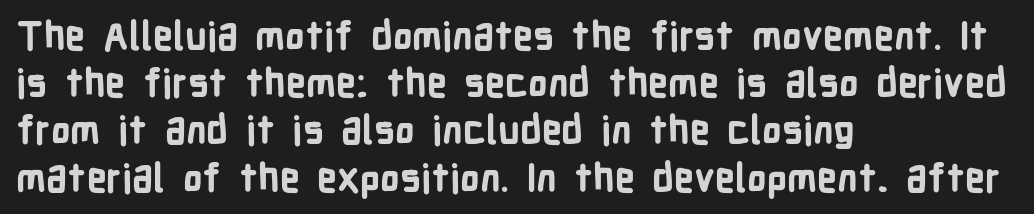
{"serif": "no", "italic": "no", "bold": "yes", "weight": "bold", "width": "condensed", "stroke_contrast": "low", "x_height": "medium", "monospaced": "no", "underline": "no", "align": "left", "line_spacing_ratio": 1.21, "letter_spacing": "normal", "letter_spacing_em": 0.0, "glyph_px": 39}
